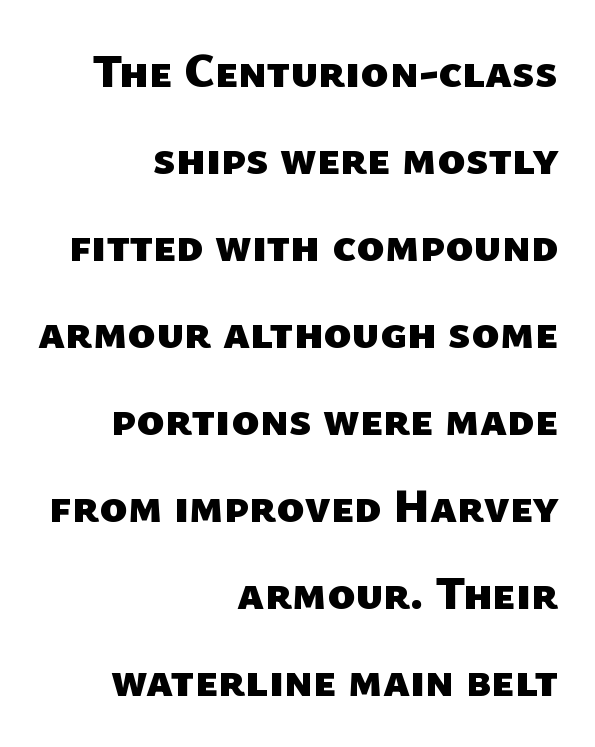
{"serif": "no", "bold": "yes", "weight": "heavy", "width": "normal", "stroke_contrast": "low", "x_height": "medium", "monospaced": "no", "underline": "no", "align": "right", "line_spacing_ratio": 1.85, "letter_spacing": "normal", "letter_spacing_em": 0.0, "glyph_px": 47}
